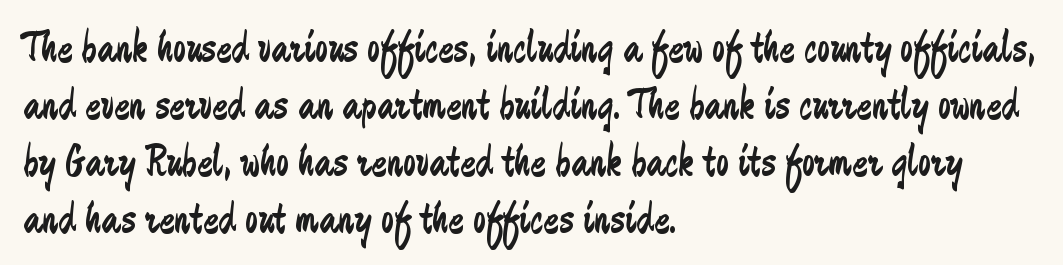
{"serif": "no", "bold": "no", "weight": "regular", "width": "condensed", "stroke_contrast": "low", "x_height": "medium", "monospaced": "no", "underline": "no", "align": "left", "line_spacing_ratio": 1.24, "letter_spacing": "normal", "letter_spacing_em": 0.0, "glyph_px": 46}
